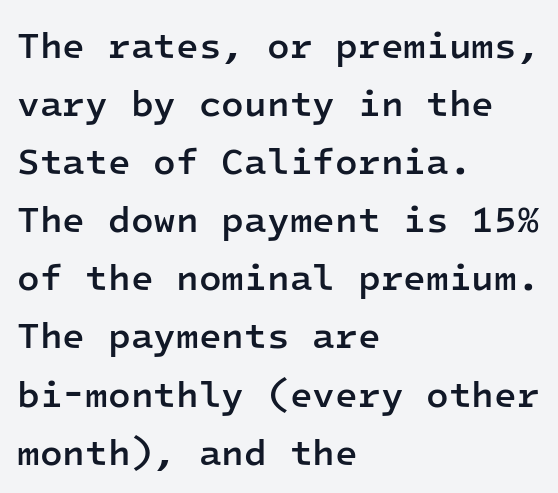
The image shows 37 px semibold sans-serif type, upright, monospaced; set left-aligned, normal line spacing (1.57x), normal letter spacing, not underlined; low stroke contrast and a medium x-height.
